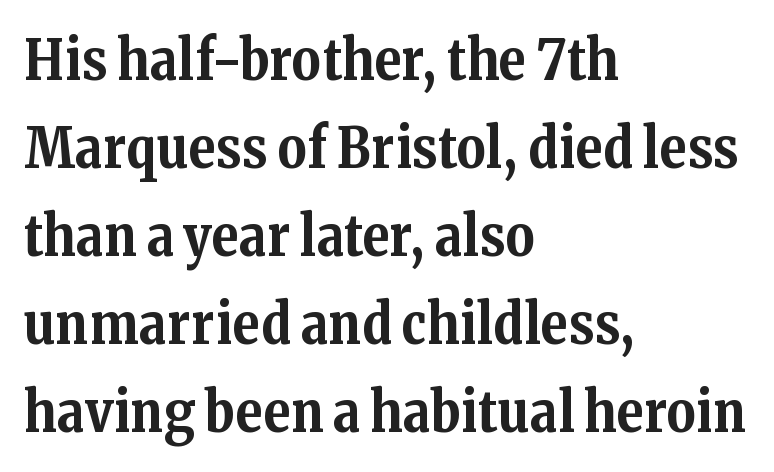
{"serif": "yes", "italic": "no", "bold": "yes", "weight": "bold", "width": "normal", "stroke_contrast": "medium", "x_height": "medium", "monospaced": "no", "underline": "no", "align": "left", "line_spacing": "normal", "line_spacing_ratio": 1.57, "letter_spacing": "normal", "letter_spacing_em": 0.0, "glyph_px": 56}
